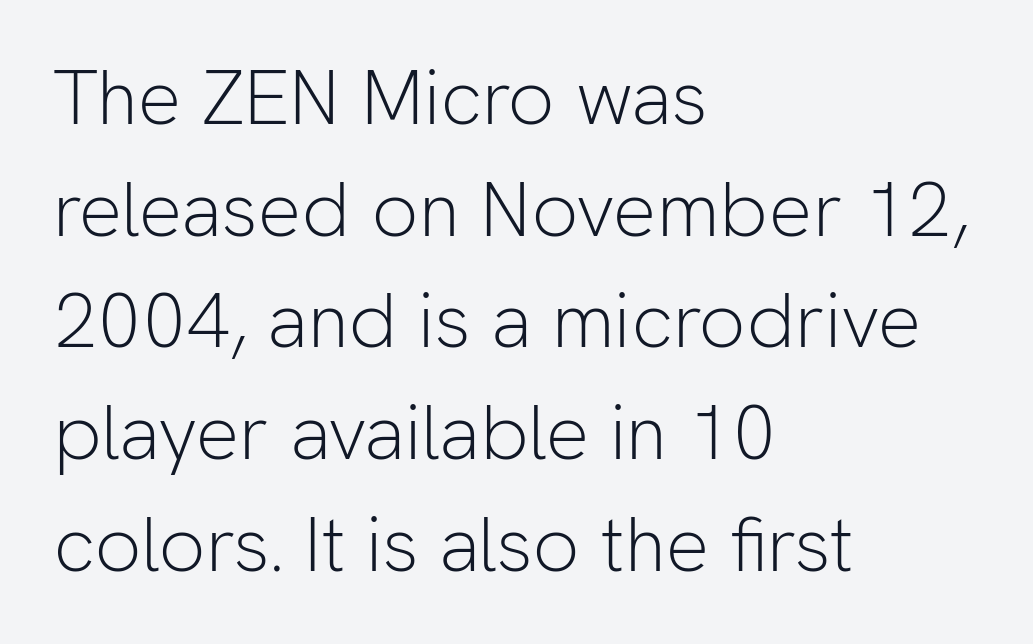
Each stroke keeps to a modest, everyday thickness or less. Normally led — the rows are evenly, conventionally spaced. You can tell it's not italic because the verticals are truly vertical. Think of a printed novel: that variable character pitch is what you see here.
